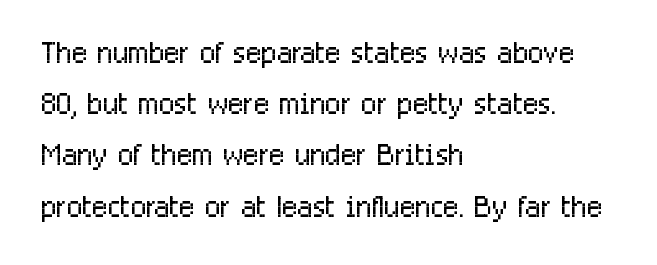
The letterforms sit at book weight or below. The paragraph shown leans on its left margin. Nobody drew a line under any word here. Think of a printed novel: that variable character pitch is what you see here. Quick note: interline space is typical. A typesetter would call this zero additional tracking.
